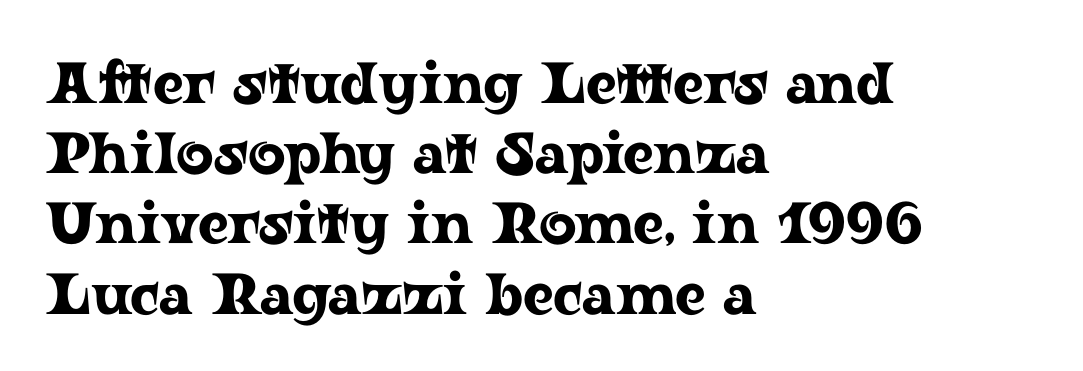
The face used here is rendered with its standard letterfit. Each letter keeps its own natural width here, so spacing adapts to shape. The glyphs in this specimen are seriffed. These lines stack with their left ends in a neat column.
